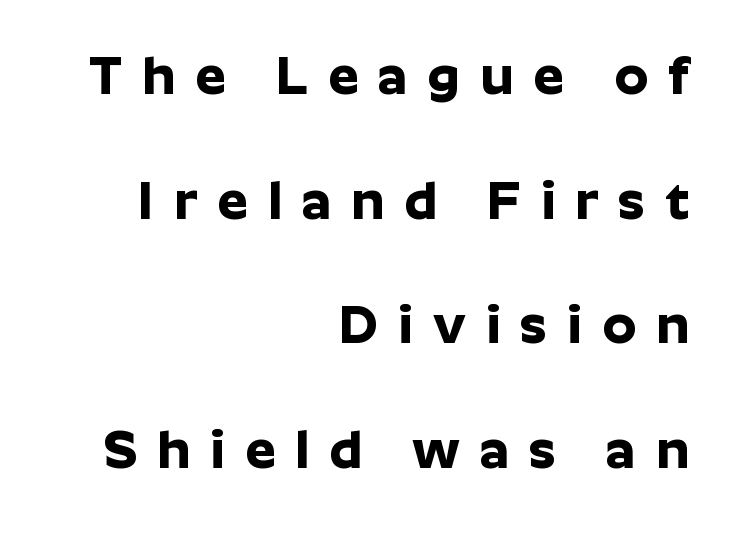
The image shows 54 px bold sans-serif type, upright; set right-aligned, loose line spacing (2.31x), unusually wide letter spacing (+0.37 em), not underlined; low stroke contrast and a medium x-height.
